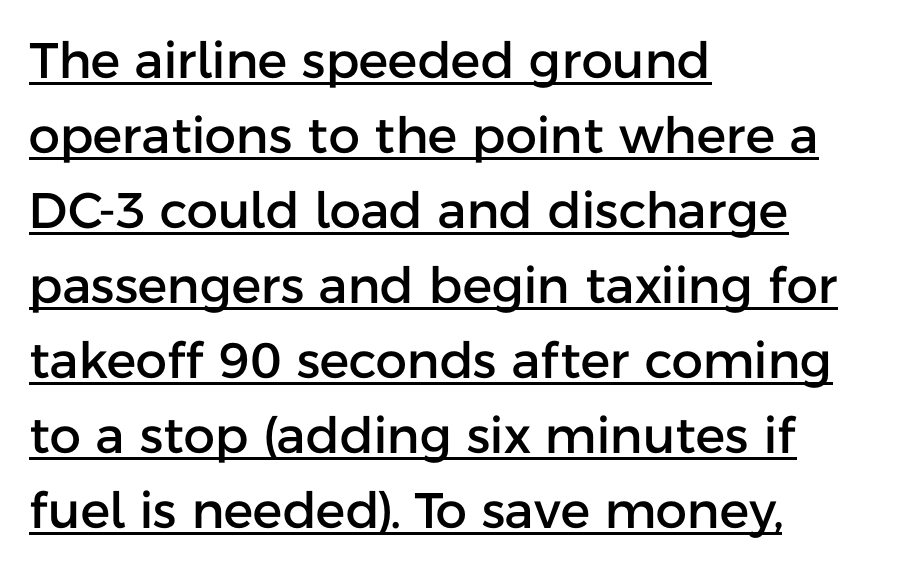
The image shows 50 px sans-serif type, upright; set left-aligned, normal line spacing (1.5x), normal letter spacing, underlined; low stroke contrast and a medium x-height.
